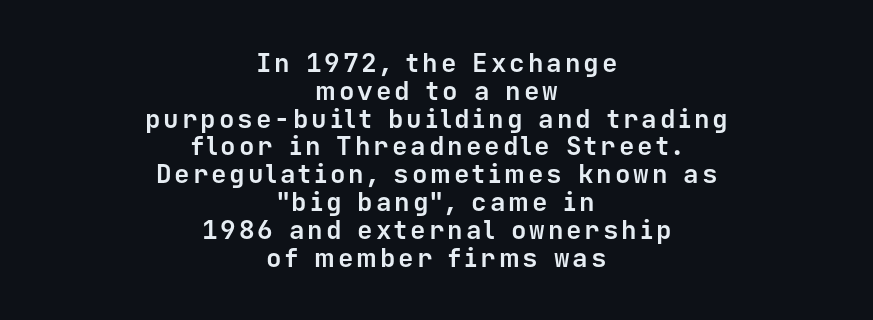
{"italic": "no", "bold": "yes", "underline": "no", "align": "center", "line_spacing": "tight", "line_spacing_ratio": 1.07, "glyph_px": 26}
